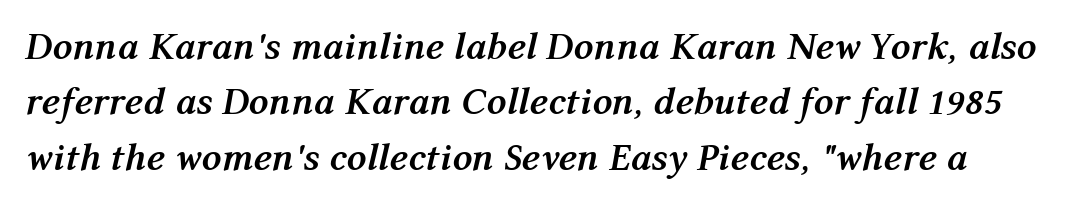
Q: Is the text bold? A: Yes.
Q: Is the text italic (slanted)? A: Yes, it leans right by about 12 degrees.
Q: Is the text underlined? A: No.
Q: Is the spacing between letters normal or unusually wide? A: Normal.
Q: Is the spacing between lines tight, normal or loose? A: Normal.
Q: Width (condensed, normal, or wide)? A: Normal.
Q: Stroke contrast? A: Medium.
Q: x-height? A: Medium.
Q: Monospaced? A: No.
